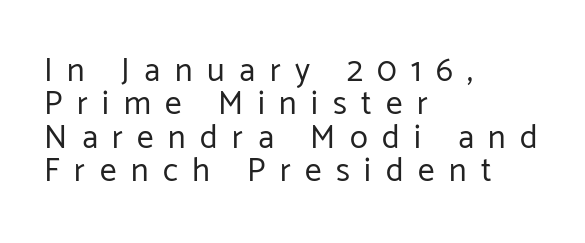
{"serif": "no", "italic": "no", "bold": "no", "weight": "regular", "width": "normal", "stroke_contrast": "low", "x_height": "medium", "monospaced": "no", "underline": "no", "align": "left", "line_spacing": "tight", "line_spacing_ratio": 1.01, "letter_spacing": "wide", "letter_spacing_em": 0.44, "glyph_px": 33}
